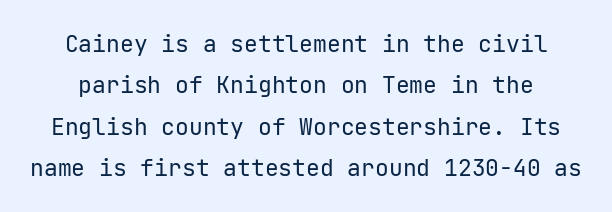
{"italic": "no", "bold": "no", "underline": "no", "line_spacing_ratio": 1.8, "letter_spacing": "normal", "letter_spacing_em": 0.0, "glyph_px": 23}
